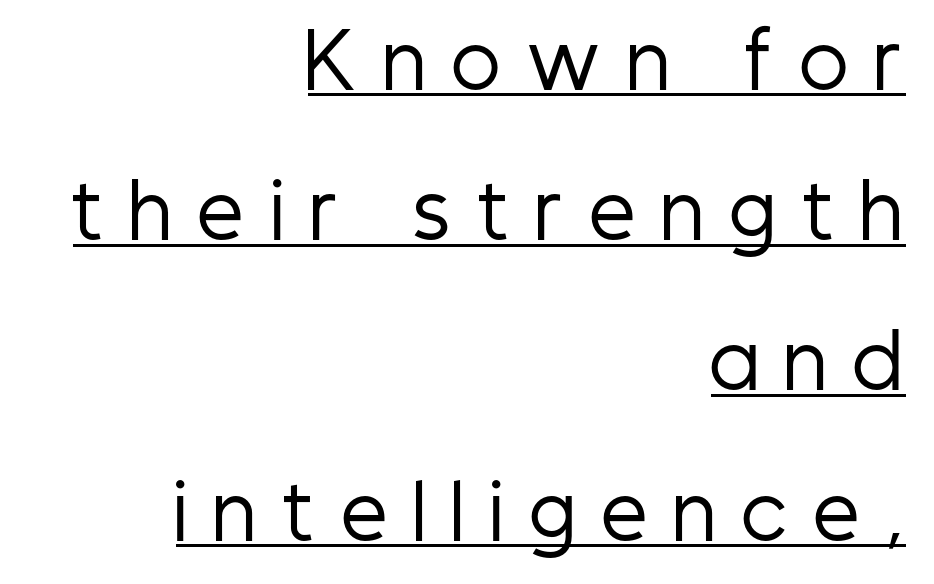
{"serif": "no", "italic": "no", "bold": "no", "weight": "regular", "width": "condensed", "stroke_contrast": "low", "x_height": "medium", "monospaced": "no", "underline": "yes", "align": "right", "line_spacing": "loose", "line_spacing_ratio": 2.03, "letter_spacing": "wide", "letter_spacing_em": 0.35, "glyph_px": 74}
